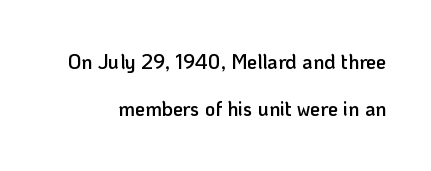
Q: Is the text bold? A: Semi-bold.
Q: Is the text italic (slanted)? A: No, it is upright.
Q: Is the text underlined? A: No.
Q: Is the spacing between letters normal or unusually wide? A: Normal.
Q: Is the spacing between lines tight, normal or loose? A: Loose.
